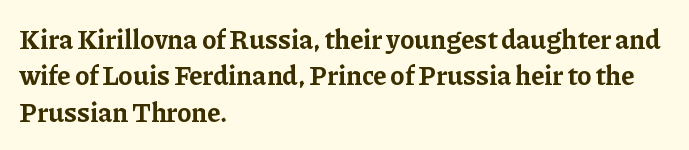
{"italic": "no", "bold": "yes", "underline": "no", "align": "left", "line_spacing": "normal", "line_spacing_ratio": 1.35, "letter_spacing": "normal", "letter_spacing_em": 0.0, "glyph_px": 27}
